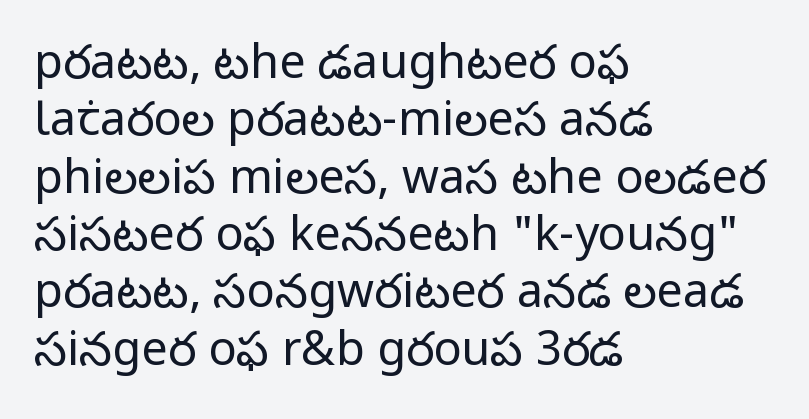
The image shows 47 px regular-weight sans-serif type, upright; set left-aligned, line spacing 1.22x, normal letter spacing, not underlined; low stroke contrast and a medium x-height.
